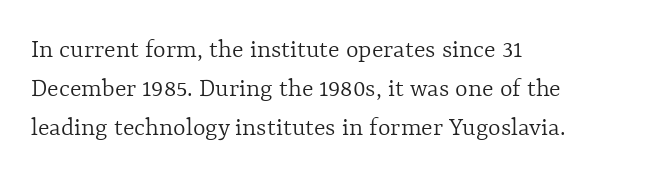
Default kerning and tracking; the words read as compact shapes. No heavy texture on the line: the type isn't bold. A roman cut, with each character standing at attention. Notice how the passage keeps a crisp vertical edge on the left only. Bare-footed words on every line.
